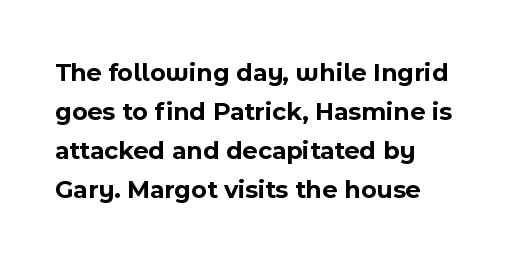
{"italic": "no", "bold": "yes", "underline": "no", "line_spacing": "normal", "line_spacing_ratio": 1.5, "letter_spacing": "normal", "letter_spacing_em": 0.0, "glyph_px": 26}
